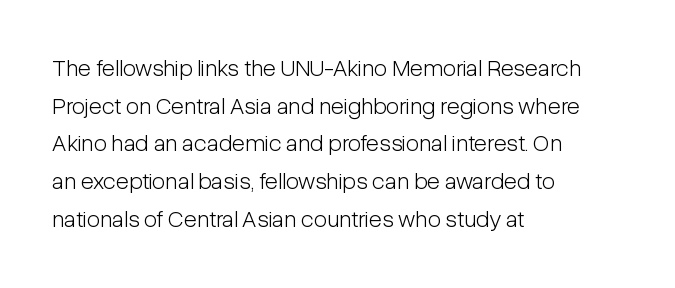
{"italic": "no", "bold": "no", "underline": "no", "align": "left", "line_spacing": "normal", "line_spacing_ratio": 1.57, "letter_spacing": "normal", "letter_spacing_em": 0.0, "glyph_px": 24}
